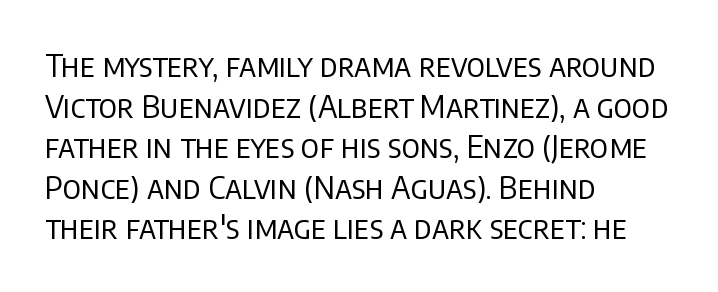
{"serif": "no", "italic": "no", "bold": "no", "weight": "regular", "width": "normal", "stroke_contrast": "low", "x_height": "large", "monospaced": "no", "underline": "no", "align": "left", "line_spacing": "normal", "line_spacing_ratio": 1.31, "letter_spacing": "normal", "letter_spacing_em": 0.0, "glyph_px": 31}
